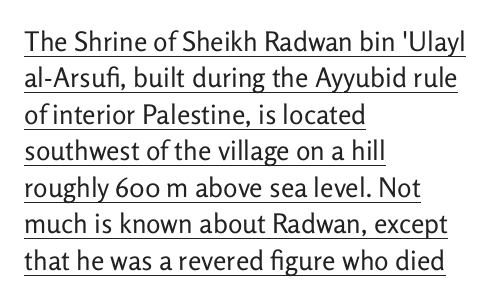
Unbolded letterforms with no extra heft. Words appear dense and cohesive because spacing is normal. Each line of the rendering has a horizontal stroke beneath the glyphs. Style check: upright. How would I describe the line gaps? Plain and ordinary. These lines stack with their left ends in a neat column.
